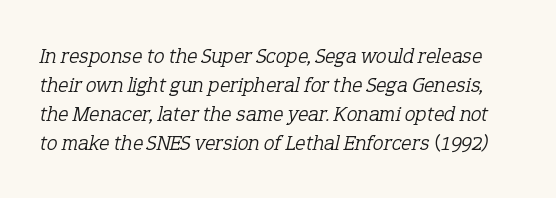
Caption: standard tracking, unaltered. The passage shown is not bold in any degree. Whoever set this chose a conventional vertical rhythm. Underlining? Definitely not there.
